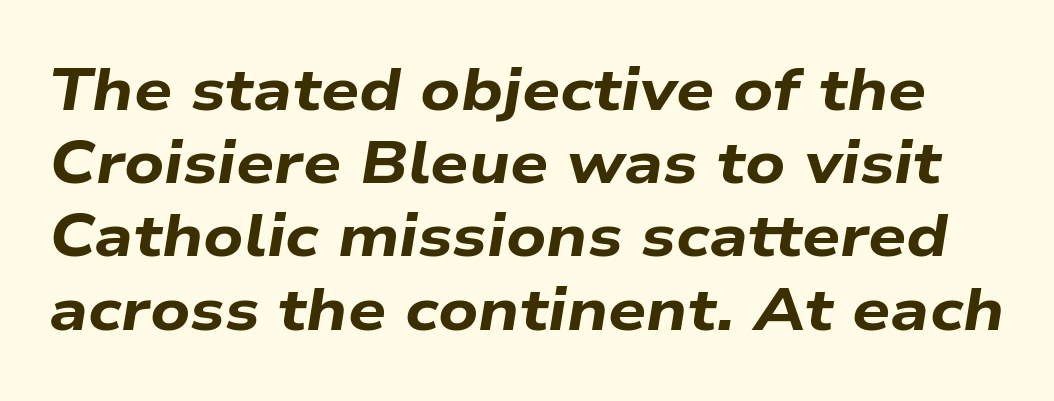
Letter spacing: default. The specimen omits any rule beneath the text block's lines. In terms of posture, this sample is oblique. How heavy is the stroke? Heavy — this is a bold. Proportional: the letters do not fall into vertical columns.
